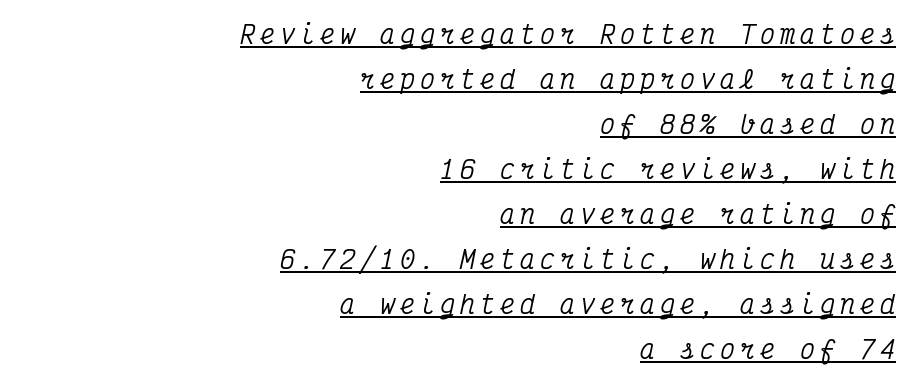
These lines were composed using italics. The ragged edge is on the left, which tells us the setting is flush right. Glance below the letters and you will spot a drawn line. What stands out about the letter spacing? Its width — letters are far apart.
